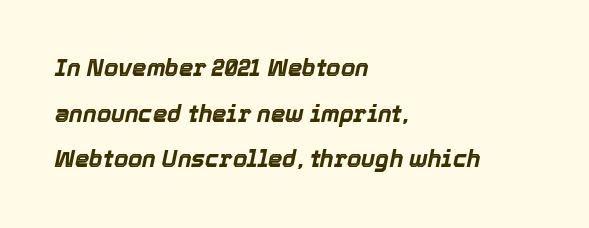
The image shows 23 px bold type, italic (leaning right); set left-aligned, loose line spacing (1.98x), normal letter spacing, not underlined.
